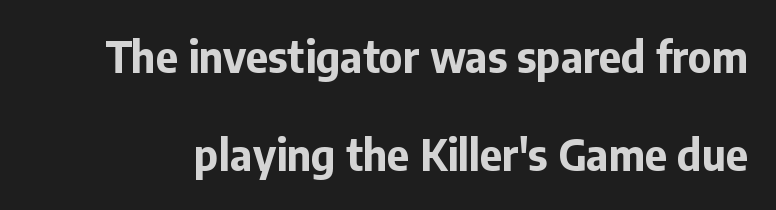
{"serif": "no", "italic": "no", "bold": "yes", "weight": "bold", "width": "normal", "stroke_contrast": "low", "x_height": "medium", "monospaced": "no", "underline": "no", "line_spacing": "loose", "line_spacing_ratio": 2.28, "letter_spacing": "normal", "letter_spacing_em": 0.0, "glyph_px": 43}
